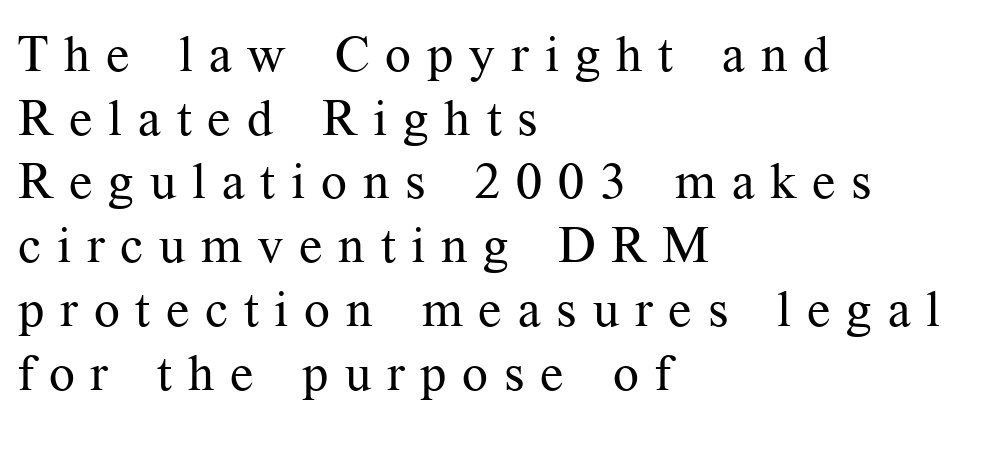
Q: Is the text bold? A: No.
Q: Is the text italic (slanted)? A: No, it is upright.
Q: Is the typeface a serif or a sans-serif typeface? A: Serif.
Q: Is the text underlined? A: No.
Q: How is the paragraph aligned? A: Left-aligned.
Q: Is the spacing between letters normal or unusually wide? A: Unusually wide.
Q: Is the spacing between lines tight, normal or loose? A: Normal.
Q: Width (condensed, normal, or wide)? A: Normal.
Q: Stroke contrast? A: Medium.
Q: x-height? A: Medium.
Q: Monospaced? A: No.
